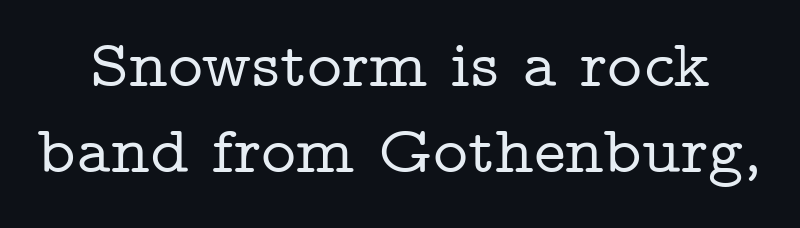
Q: Is the text italic (slanted)? A: No, it is upright.
Q: Is the typeface a serif or a sans-serif typeface? A: Serif.
Q: Is the text underlined? A: No.
Q: Is the spacing between letters normal or unusually wide? A: Normal.
Q: Is the spacing between lines tight, normal or loose? A: Normal.
Q: Width (condensed, normal, or wide)? A: Wide.
Q: Stroke contrast? A: Low.
Q: x-height? A: Medium.
Q: Monospaced? A: No.
